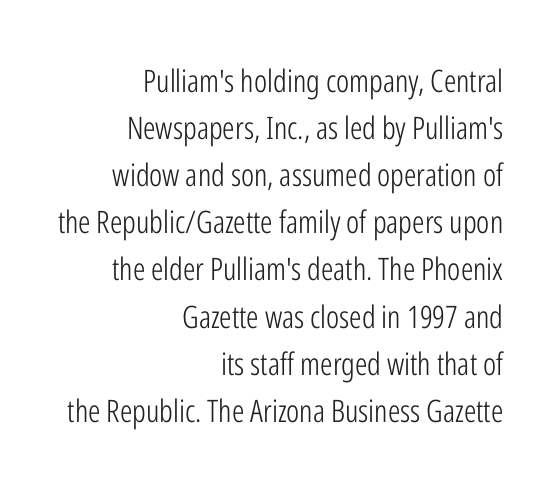
Character widths vary here, with narrow letters taking less room than wide ones. The font is comparable to plain body text, perhaps lighter. I'd call this a sans setting — the letters go barefoot. These lines sit exactly where default settings would place them. Upright lettering throughout. The specimen omits any rule beneath the text block's lines.
